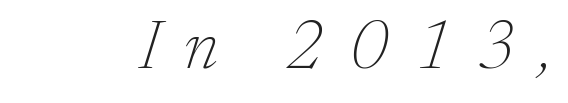
Weight: in the light-to-regular range. Every character sits at an angle, as italics do. Here the glyphs are tracked loosely, breaking word shapes into spaced letters. Only glyphs here, with clear space below each row. This sample uses a serif face. Spacing verdict: proportional, widths tailored to each character.
